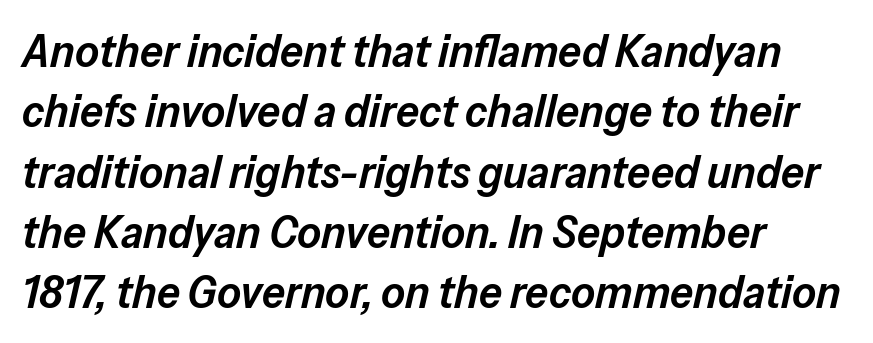
Q: Is the text bold? A: Semi-bold.
Q: Is the text italic (slanted)? A: Yes, it leans right by about 13 degrees.
Q: Is the text underlined? A: No.
Q: How is the paragraph aligned? A: Left-aligned.
Q: Is the spacing between letters normal or unusually wide? A: Normal.
Q: Is the spacing between lines tight, normal or loose? A: Normal.
Q: Width (condensed, normal, or wide)? A: Normal.
Q: Stroke contrast? A: Low.
Q: x-height? A: Medium.
Q: Monospaced? A: No.
